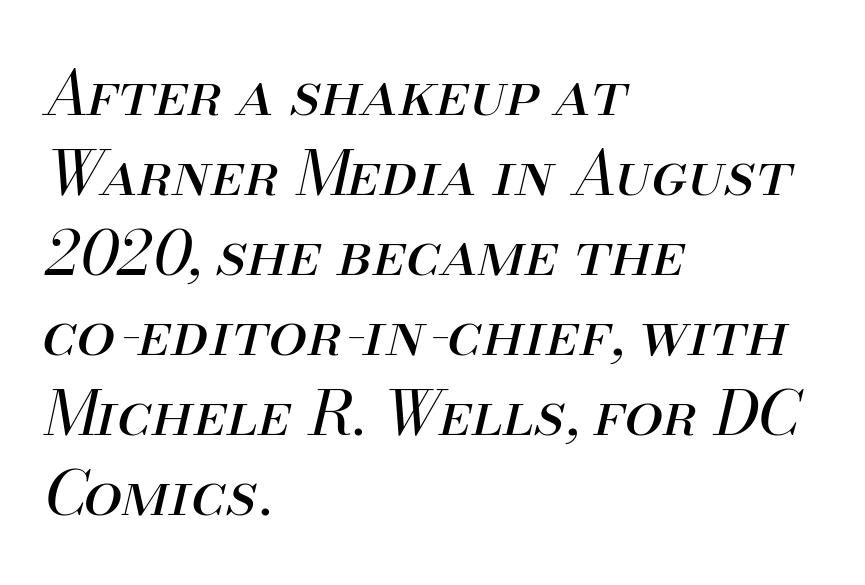
Q: Is the text bold? A: No.
Q: Is the text italic (slanted)? A: Yes, it leans right by about 13 degrees.
Q: Is the text underlined? A: No.
Q: How is the paragraph aligned? A: Left-aligned.
Q: Is the spacing between letters normal or unusually wide? A: Normal.
Q: Is the spacing between lines tight, normal or loose? A: Normal.
Q: Width (condensed, normal, or wide)? A: Normal.
Q: Stroke contrast? A: Medium.
Q: x-height? A: Small.
Q: Monospaced? A: No.
